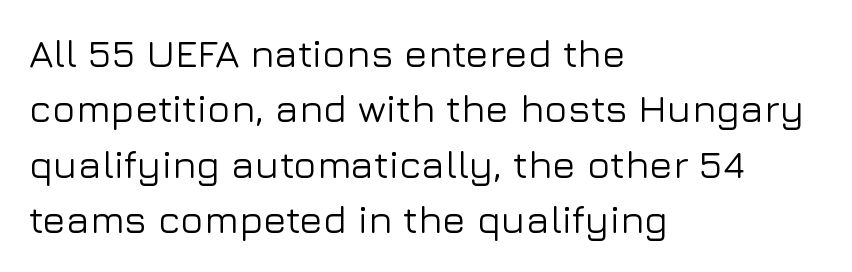
{"serif": "no", "italic": "no", "width": "normal", "stroke_contrast": "low", "x_height": "medium", "monospaced": "no", "underline": "no", "align": "left", "line_spacing": "normal", "line_spacing_ratio": 1.42, "letter_spacing": "normal", "letter_spacing_em": 0.0, "glyph_px": 39}
